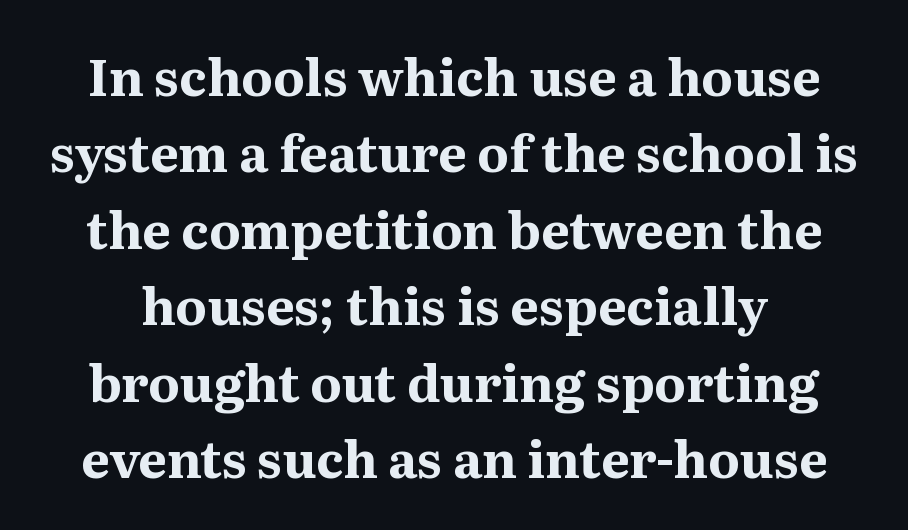
The image shows 51 px bold serif type, upright; set normal line spacing (1.5x), normal letter spacing, not underlined; medium stroke contrast and a medium x-height.
